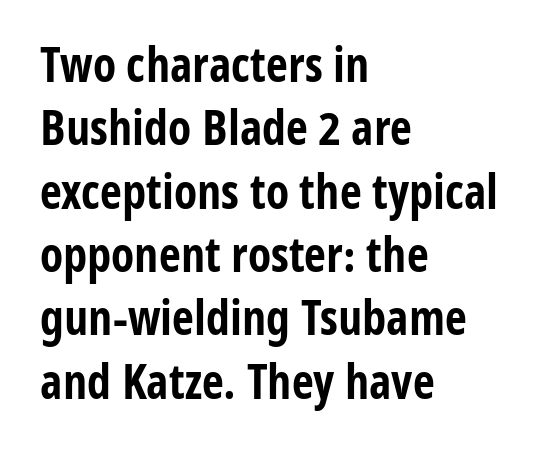
I'd describe the lettering as bold — thick and assertive. Normally led — the rows are evenly, conventionally spaced. The rendering uses natural spacing where letterforms have individual widths. Check the space under the baseline: it is left empty.
